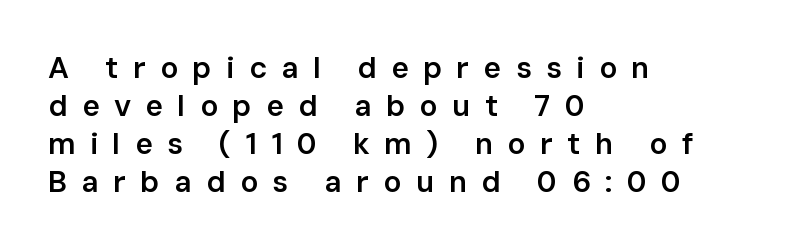
Designer's note — italics off, roman on. The passage shown stacks its lines at a standard gap. Notice the strokes are somewhat thickened but not fully heavy: this is a semibold. Font category for this specimen: sans-serif.
